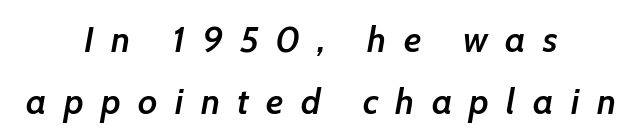
Q: Is the text bold? A: Semi-bold.
Q: Is the text italic (slanted)? A: Yes, it leans right by about 7 degrees.
Q: Is the text underlined? A: No.
Q: How is the paragraph aligned? A: Centered.
Q: Is the spacing between letters normal or unusually wide? A: Unusually wide.
Q: Width (condensed, normal, or wide)? A: Normal.
Q: Stroke contrast? A: Low.
Q: x-height? A: Medium.
Q: Monospaced? A: No.
